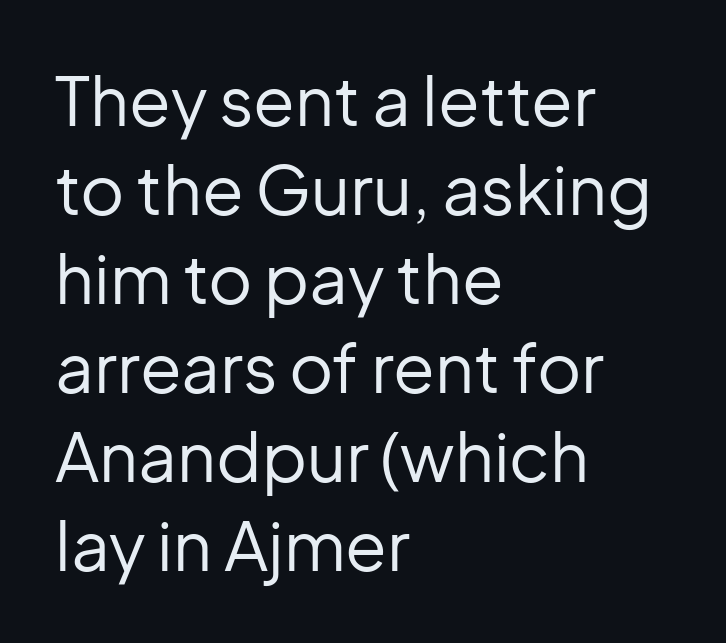
Q: Is the text bold? A: No.
Q: Is the text italic (slanted)? A: No, it is upright.
Q: Is the typeface a serif or a sans-serif typeface? A: Sans-serif.
Q: Is the text underlined? A: No.
Q: How is the paragraph aligned? A: Left-aligned.
Q: Is the spacing between letters normal or unusually wide? A: Normal.
Q: Is the spacing between lines tight, normal or loose? A: Normal.
Q: Width (condensed, normal, or wide)? A: Normal.
Q: Stroke contrast? A: Low.
Q: x-height? A: Medium.
Q: Monospaced? A: No.
